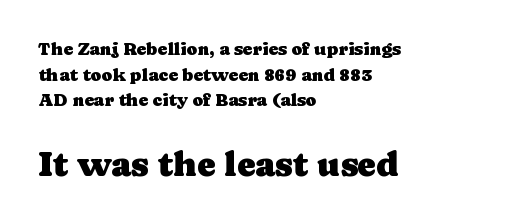
{"serif": "yes", "italic": "no", "width": "normal", "stroke_contrast": "low", "x_height": "medium", "monospaced": "no", "underline": "no", "align": "left", "line_spacing": "normal", "line_spacing_ratio": 1.42, "letter_spacing": "normal", "letter_spacing_em": 0.0, "larger_block": "second", "size_ratio": 1.94, "glyph_px": 35}
